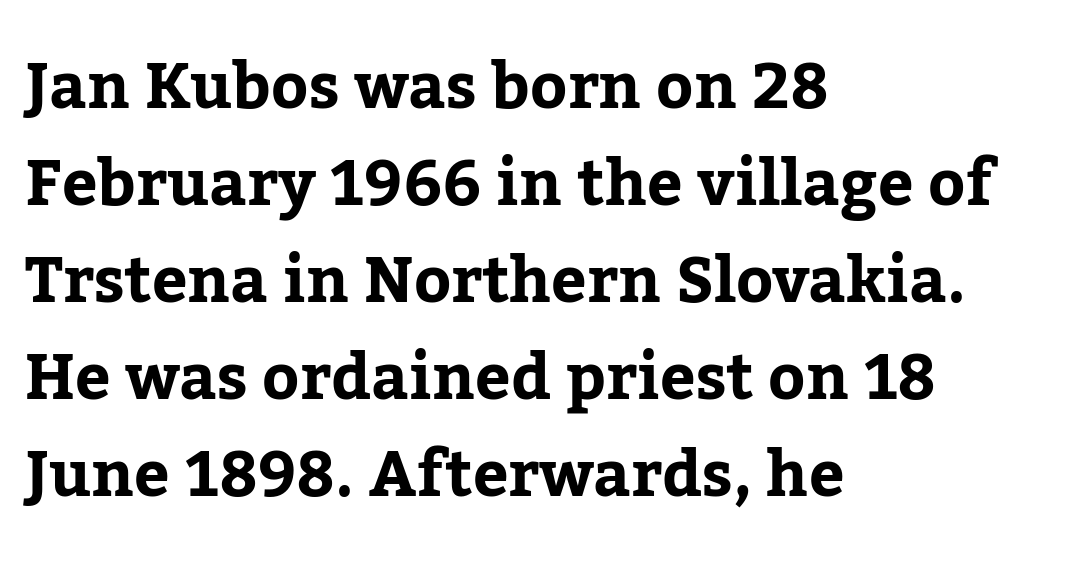
{"serif": "yes", "italic": "no", "width": "normal", "stroke_contrast": "low", "x_height": "medium", "monospaced": "no", "underline": "no", "align": "left", "line_spacing": "normal", "line_spacing_ratio": 1.54, "letter_spacing": "normal", "letter_spacing_em": 0.0, "glyph_px": 63}
